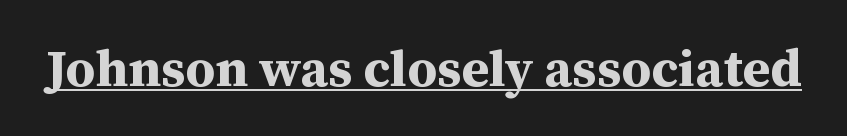
The image shows 52 px bold serif type, upright; set normal letter spacing, underlined; medium stroke contrast and a medium x-height.
